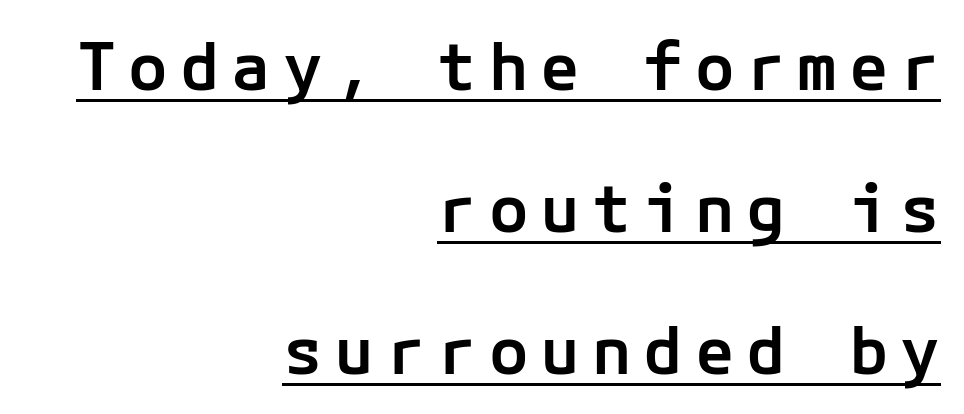
The image shows 66 px semibold sans-serif type, upright; set right-aligned, loose line spacing (2.15x), underlined; low stroke contrast and a medium x-height.
